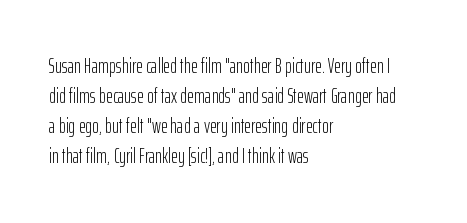
{"italic": "no", "bold": "no", "underline": "no", "align": "left", "line_spacing": "normal", "line_spacing_ratio": 1.43, "letter_spacing": "normal", "letter_spacing_em": 0.0, "glyph_px": 21}
